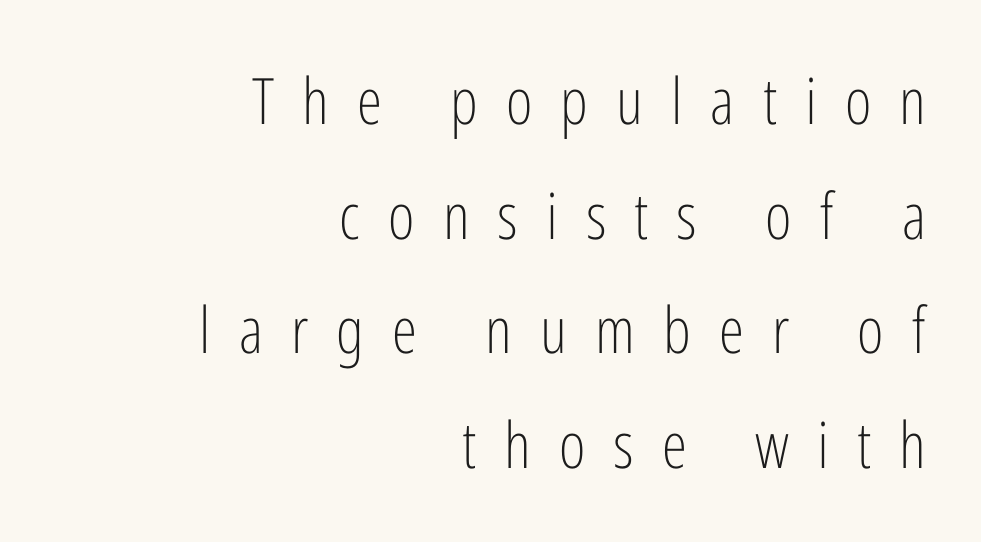
The image shows 64 px light, condensed sans-serif type, upright; set right-aligned, line spacing 1.79x, unusually wide letter spacing (+0.44 em), not underlined; low stroke contrast and a medium x-height.
